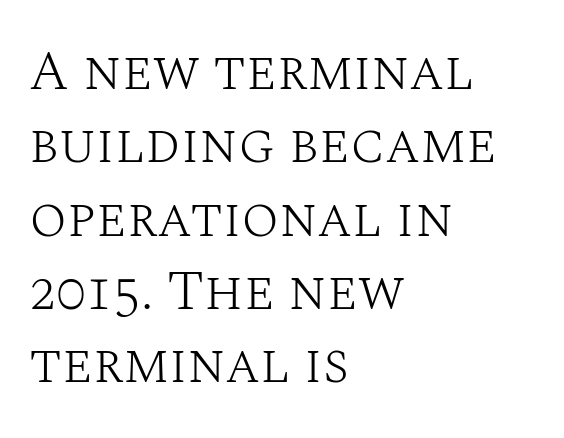
The image shows 56 px light serif type, upright; set left-aligned, normal line spacing (1.31x), normal letter spacing, not underlined; medium stroke contrast and a large x-height.
